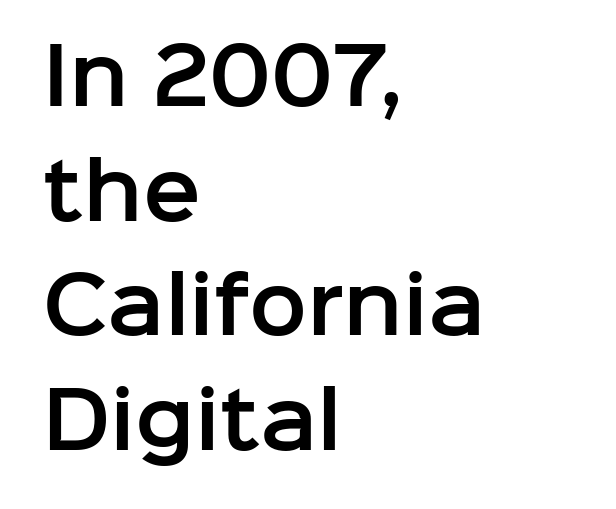
{"serif": "no", "italic": "no", "width": "normal", "stroke_contrast": "low", "x_height": "medium", "monospaced": "no", "underline": "no", "align": "left", "line_spacing": "normal", "line_spacing_ratio": 1.49, "letter_spacing": "normal", "letter_spacing_em": 0.0, "glyph_px": 77}
